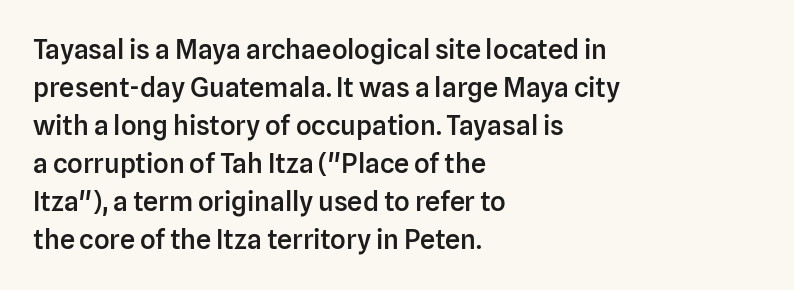
{"italic": "no", "bold": "semi", "underline": "no", "align": "left", "line_spacing": "normal", "line_spacing_ratio": 1.41, "letter_spacing": "normal", "letter_spacing_em": 0.0, "glyph_px": 27}
